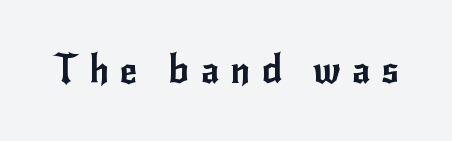
Unlike italic type, these characters show no tilt at all. Does the type have serifs? No, each stem ends abruptly. The type is letterspaced generously, with wide tracking. Note the varied advance widths — an 'i' is clearly narrower than an 'm'.
